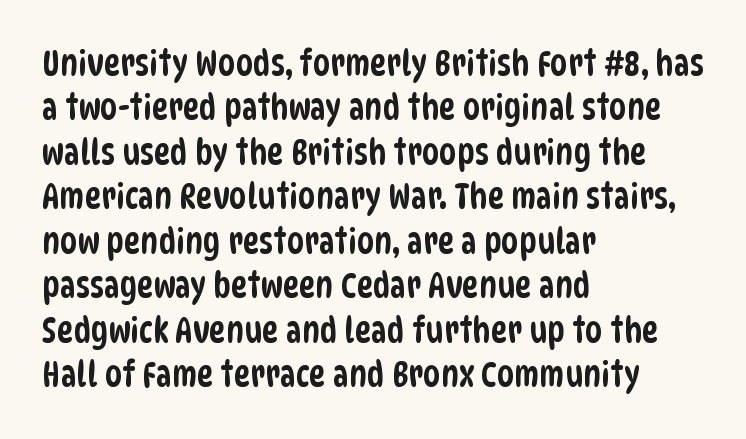
The image shows 35 px condensed sans-serif type; set left-aligned, normal line spacing (1.27x), normal letter spacing, not underlined; low stroke contrast and a large x-height.
